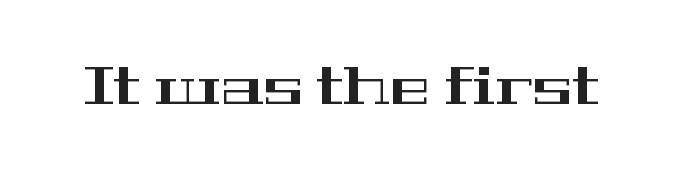
{"serif": "yes", "italic": "no", "width": "wide", "stroke_contrast": "high", "x_height": "medium", "monospaced": "no", "underline": "no", "letter_spacing": "normal", "letter_spacing_em": 0.0, "glyph_px": 54}
